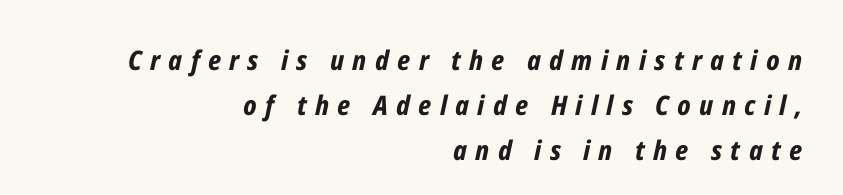
The passage is arranged like a letterhead date or caption credit — flush right. The passage shown leans; its letterforms are oblique. Words appear elongated and porous because spacing is wide. Vertical spacing — default.
